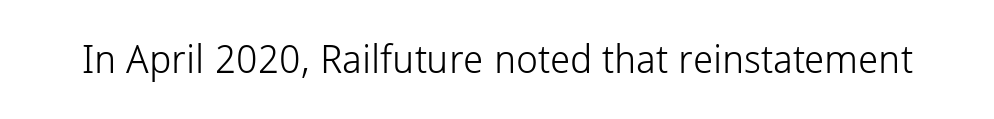
The image shows 39 px light sans-serif type, upright; set normal letter spacing, not underlined; low stroke contrast and a medium x-height.
